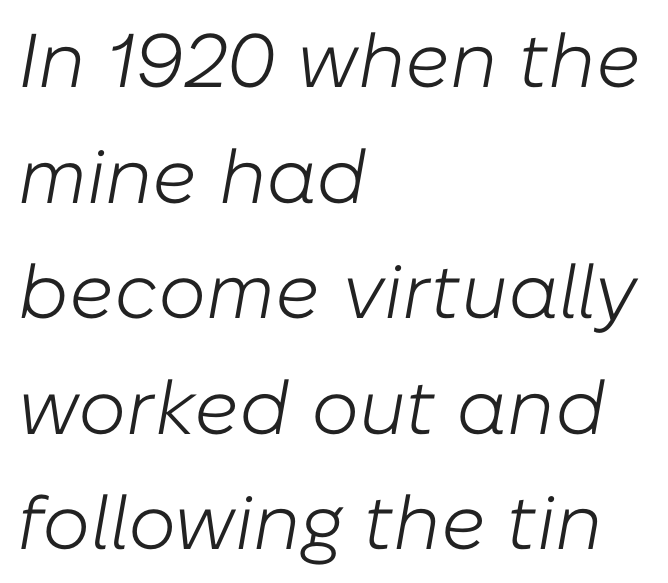
The image shows 76 px light type, italic (leaning right); set left-aligned, normal line spacing (1.52x), normal letter spacing, not underlined; low stroke contrast and a medium x-height.
